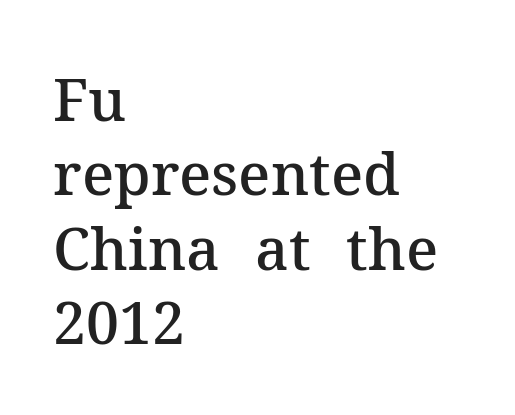
The image shows 59 px semibold serif type, upright; set left-aligned, normal line spacing (1.26x), normal letter spacing, not underlined; medium stroke contrast and a medium x-height.
